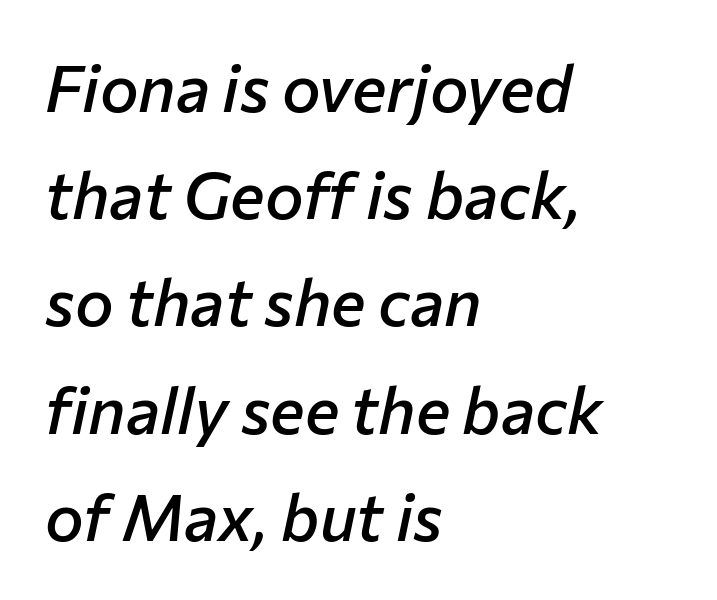
Q: Is the text bold? A: Semi-bold.
Q: Is the text italic (slanted)? A: Yes, it leans right by about 12 degrees.
Q: Is the text underlined? A: No.
Q: How is the paragraph aligned? A: Left-aligned.
Q: Is the spacing between letters normal or unusually wide? A: Normal.
Q: Is the spacing between lines tight, normal or loose? A: Normal.
Q: Width (condensed, normal, or wide)? A: Normal.
Q: Stroke contrast? A: Low.
Q: x-height? A: Medium.
Q: Monospaced? A: No.
